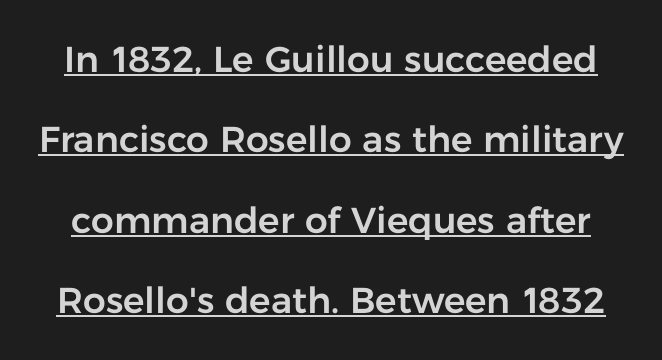
Default kerning and tracking; the words read as compact shapes. Spacing verdict: proportional, widths tailored to each character. Underline: present. The letters stand straight up with perfectly vertical stems. You could fit nearly another row in the gap between these rows. Regarding serifs, this sample does without them.
